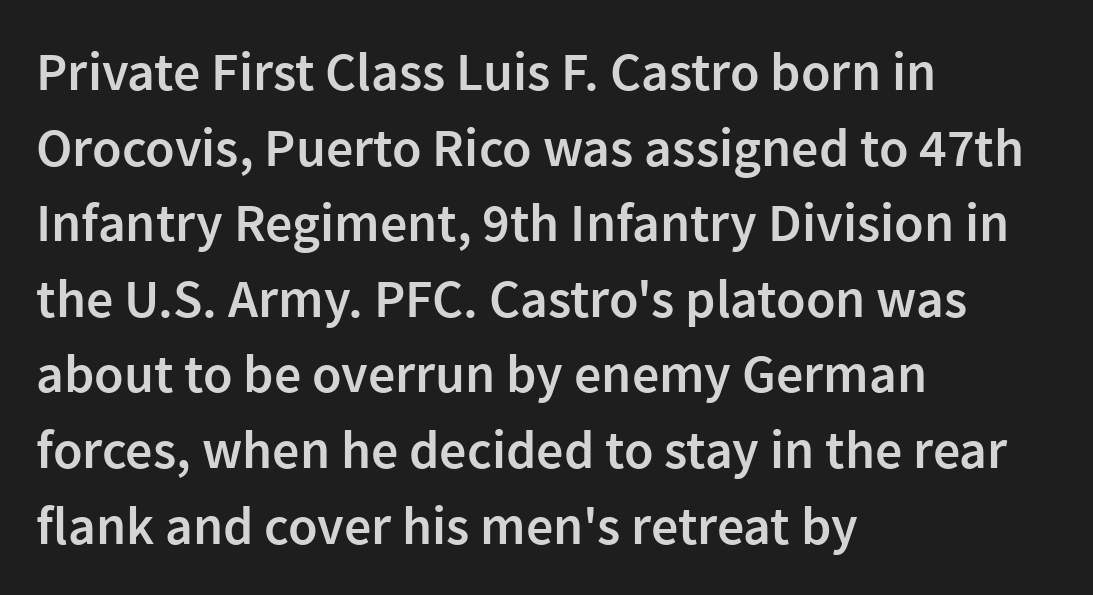
Each glyph is drawn with semibold strokes, heavier than normal yet not fully bold. This rendering features lettering with no underline. The passage shown is typed in a proportional face where columns would drift. The paragraph shown leans on its left margin. A typesetter would label this face a sans.
